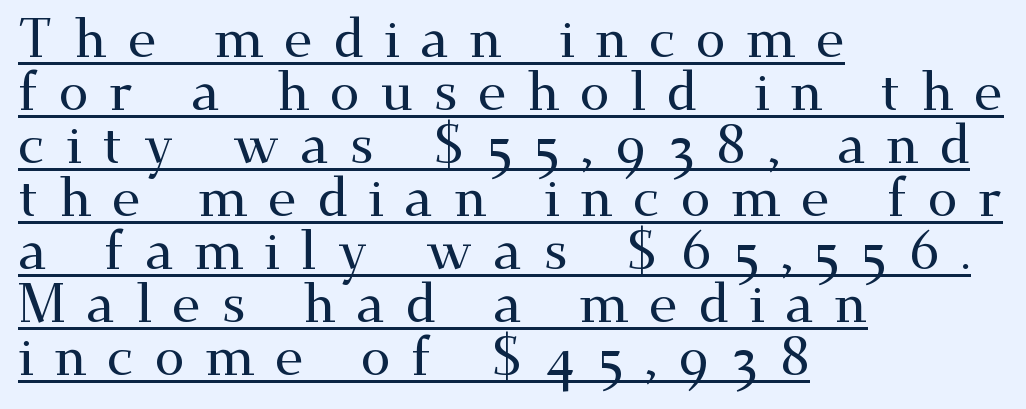
Q: Is the text italic (slanted)? A: No, it is upright.
Q: Is the typeface a serif or a sans-serif typeface? A: Serif.
Q: Is the text underlined? A: Yes.
Q: How is the paragraph aligned? A: Left-aligned.
Q: Is the spacing between letters normal or unusually wide? A: Unusually wide.
Q: Is the spacing between lines tight, normal or loose? A: Tight.
Q: Width (condensed, normal, or wide)? A: Wide.
Q: Stroke contrast? A: Medium.
Q: x-height? A: Small.
Q: Monospaced? A: No.
